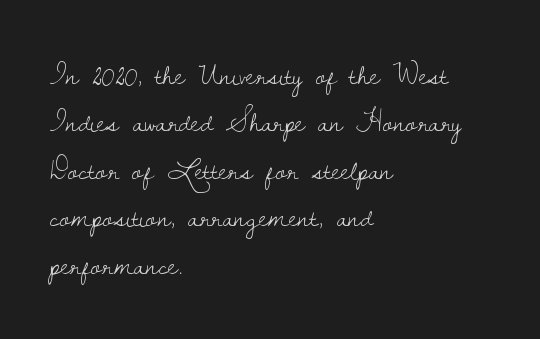
In terms of letterform style, serifs are clearly present. Caption: multi-line text, flush left, ragged right. Baseline-to-baseline distance is the conventional proportion of letter height. Letters have the restrained weight of plain body copy at most.
